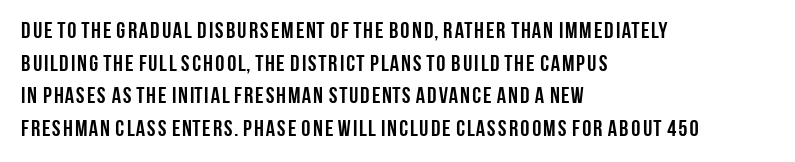
Here the glyphs are tracked normally, forming tight word shapes. One-word summary of the alignment: left. In terms of posture, this sample is upright. Notice how thick the strokes are: this is what a full bold looks like. The lines sit at an ordinary, default distance from one another.
